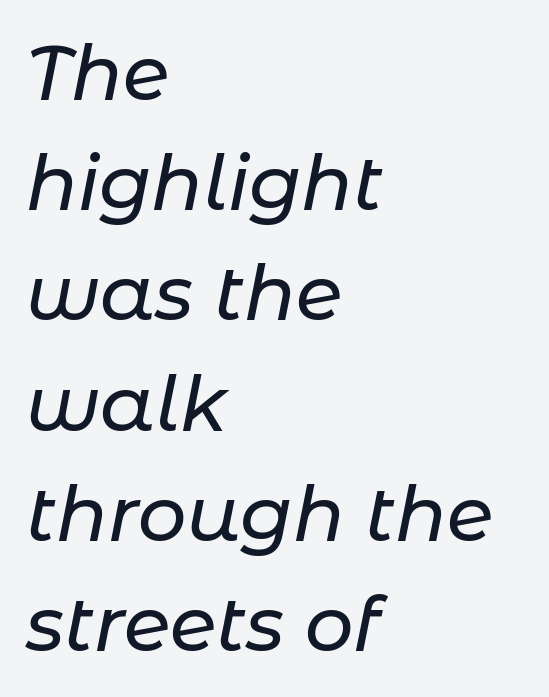
The image shows 76 px text type, italic (leaning right); set left-aligned, normal line spacing (1.45x), normal letter spacing, not underlined; low stroke contrast and a medium x-height.
